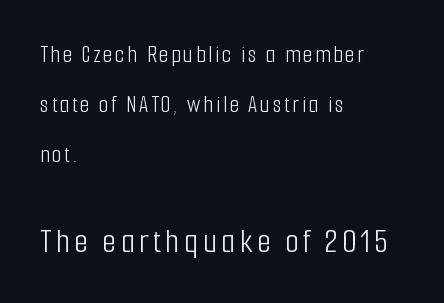
The image shows 36 px light, condensed sans-serif type, upright; set left-aligned, loose line spacing (2.08x), not underlined; the second (bottom) block is 1.5x larger; low stroke contrast and a medium x-height.
